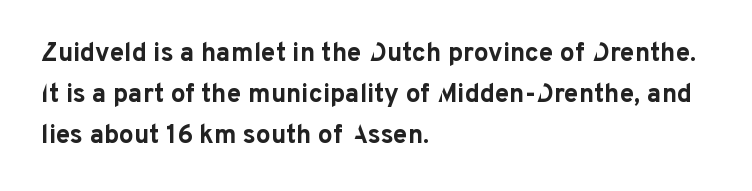
The image shows 26 px bold type, upright; set left-aligned, normal line spacing (1.57x), normal letter spacing, not underlined.
